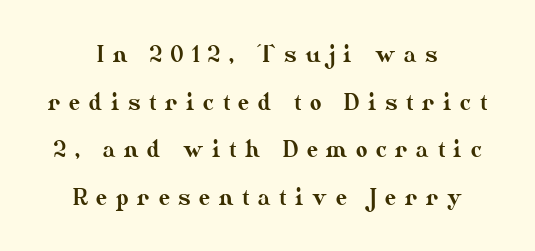
Which margin do the lines hug? Neither — every line sits in the middle. There is plenty of visible air inserted between adjacent glyphs. Only glyphs here, with clear space below each row. Loosely led — the rows are spread out. The letters stand upright; this is a roman face.
